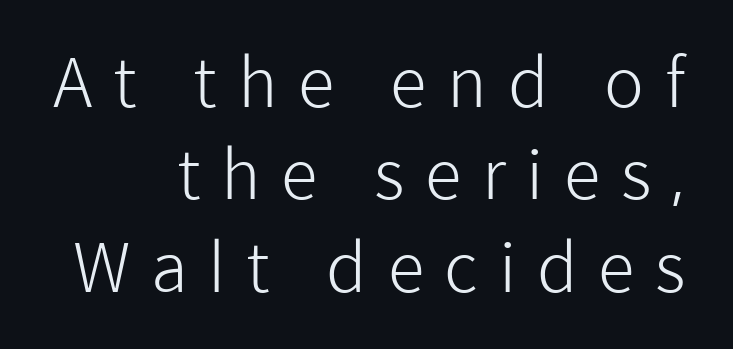
Clear beneath every line of the passage. The letters stand straight up with perfectly vertical stems. The leading is moderate, giving the passage an even texture. The face used here is rendered with a markedly widened letterfit. Looks like regular typesetting: each glyph gets only the width it needs.
